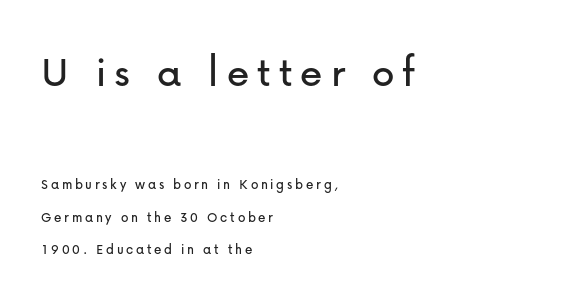
{"serif": "no", "italic": "no", "width": "normal", "stroke_contrast": "low", "x_height": "medium", "monospaced": "no", "underline": "no", "align": "left", "line_spacing": "loose", "line_spacing_ratio": 2.16, "larger_block": "first", "size_ratio": 3.0, "glyph_px": 45}
